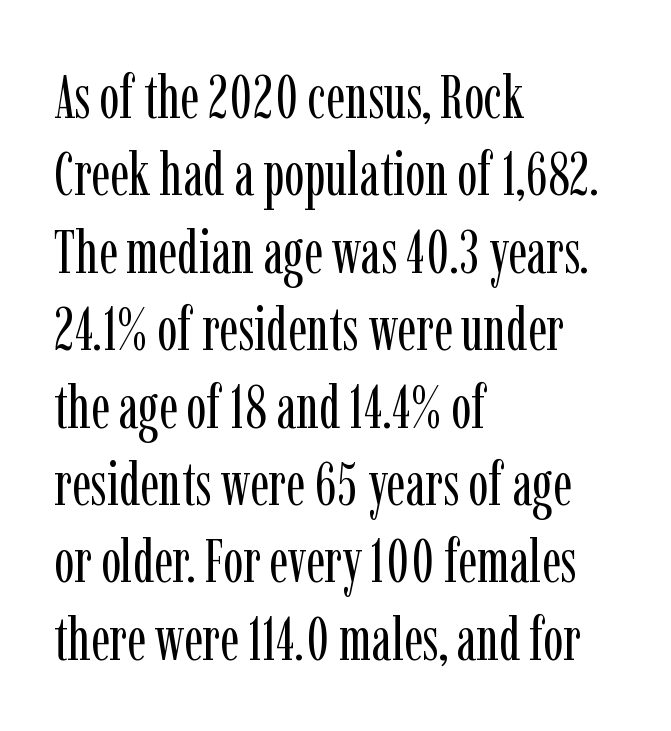
{"serif": "yes", "italic": "no", "bold": "no", "weight": "regular", "width": "condensed", "stroke_contrast": "low", "x_height": "medium", "monospaced": "no", "underline": "no", "align": "left", "line_spacing": "normal", "line_spacing_ratio": 1.29, "letter_spacing": "normal", "letter_spacing_em": 0.0, "glyph_px": 60}
